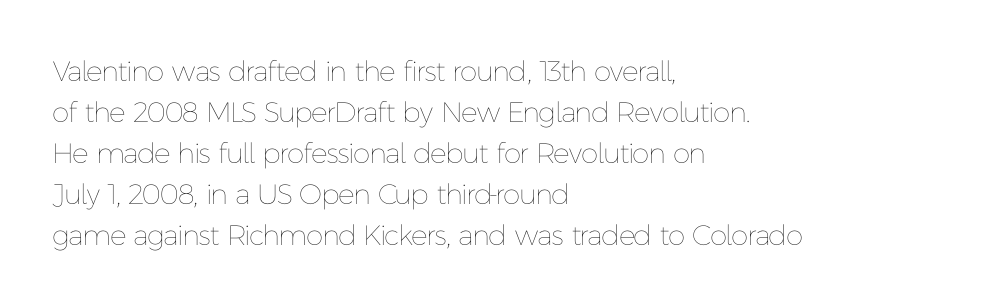
{"italic": "no", "bold": "no", "weight": "thin", "width": "normal", "stroke_contrast": "low", "x_height": "medium", "monospaced": "no", "underline": "no", "align": "left", "line_spacing": "normal", "line_spacing_ratio": 1.46, "letter_spacing": "normal", "letter_spacing_em": 0.0, "glyph_px": 28}
